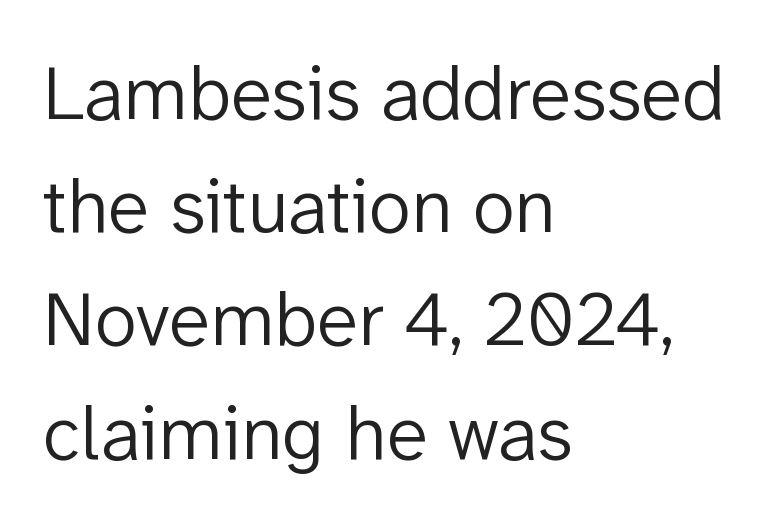
Q: Is the text bold? A: No.
Q: Is the text italic (slanted)? A: No, it is upright.
Q: Is the typeface a serif or a sans-serif typeface? A: Sans-serif.
Q: Is the text underlined? A: No.
Q: How is the paragraph aligned? A: Left-aligned.
Q: Is the spacing between letters normal or unusually wide? A: Normal.
Q: Is the spacing between lines tight, normal or loose? A: Normal.
Q: Width (condensed, normal, or wide)? A: Normal.
Q: Stroke contrast? A: Low.
Q: x-height? A: Medium.
Q: Monospaced? A: No.
